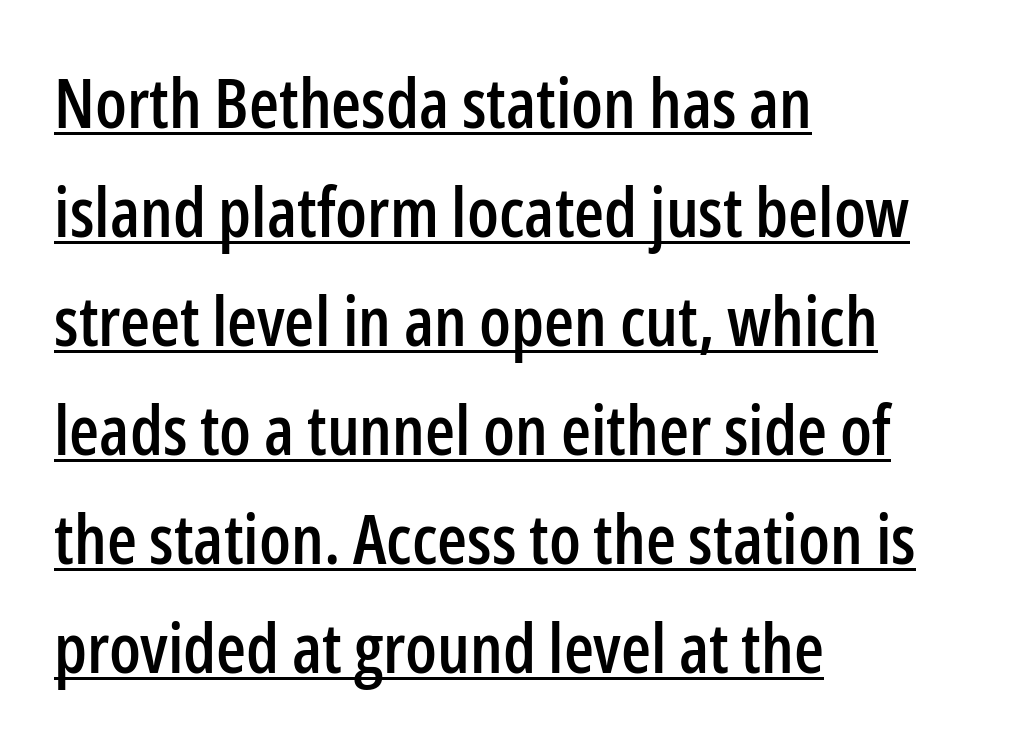
Q: Is the text italic (slanted)? A: No, it is upright.
Q: Is the typeface a serif or a sans-serif typeface? A: Sans-serif.
Q: Is the text underlined? A: Yes.
Q: How is the paragraph aligned? A: Left-aligned.
Q: Is the spacing between letters normal or unusually wide? A: Normal.
Q: Is the spacing between lines tight, normal or loose? A: Normal.
Q: Width (condensed, normal, or wide)? A: Condensed.
Q: Stroke contrast? A: Low.
Q: x-height? A: Medium.
Q: Monospaced? A: No.
